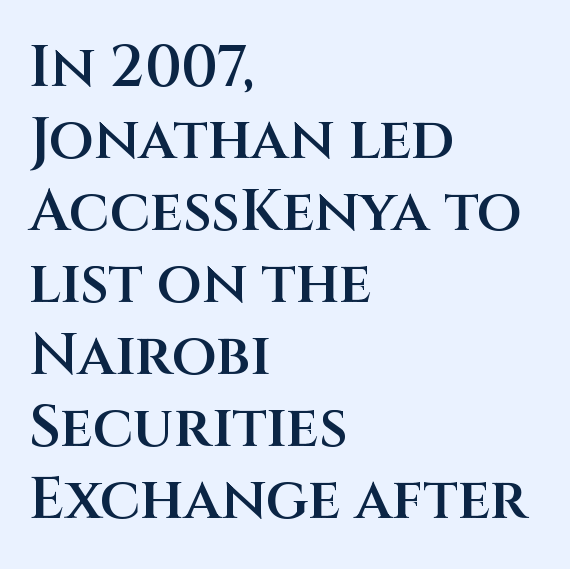
Q: Is the text bold? A: Semi-bold.
Q: Is the text italic (slanted)? A: No, it is upright.
Q: Is the typeface a serif or a sans-serif typeface? A: Sans-serif.
Q: Is the text underlined? A: No.
Q: How is the paragraph aligned? A: Left-aligned.
Q: Is the spacing between letters normal or unusually wide? A: Normal.
Q: Width (condensed, normal, or wide)? A: Normal.
Q: Stroke contrast? A: Medium.
Q: x-height? A: Large.
Q: Monospaced? A: No.
